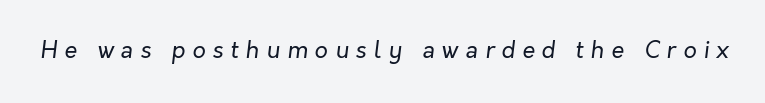
{"italic": "yes", "lean": "right", "slant_degrees": 7, "bold": "no", "underline": "no", "letter_spacing": "wide", "letter_spacing_em": 0.31, "glyph_px": 23}
